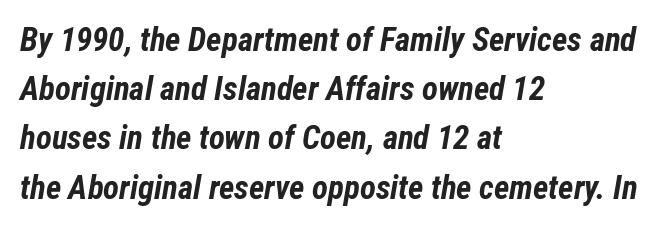
Do the characters align in a grid? No, the font is proportional. Here the glyphs are tracked normally, forming tight word shapes. Has an underline been added? It has not. A classic flush-left, rag-right setting is used for this passage. The glyphs have the mass of a bold cut. There's an unmistakable incline to the writing here.
